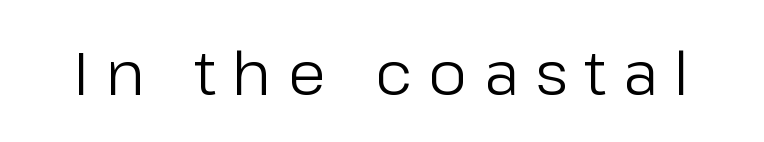
Q: Is the text bold? A: No.
Q: Is the text italic (slanted)? A: No, it is upright.
Q: Is the typeface a serif or a sans-serif typeface? A: Sans-serif.
Q: Is the text underlined? A: No.
Q: Is the spacing between letters normal or unusually wide? A: Unusually wide.
Q: Width (condensed, normal, or wide)? A: Normal.
Q: Stroke contrast? A: Low.
Q: x-height? A: Medium.
Q: Monospaced? A: No.
